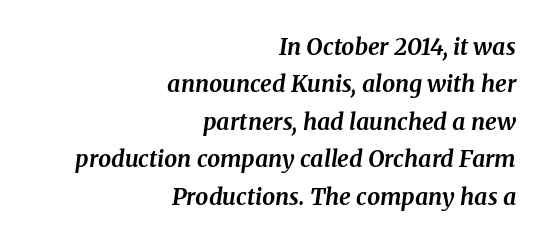
Q: Is the text bold? A: Yes.
Q: Is the text italic (slanted)? A: Yes, it leans right by about 8 degrees.
Q: Is the text underlined? A: No.
Q: How is the paragraph aligned? A: Right-aligned.
Q: Is the spacing between letters normal or unusually wide? A: Normal.
Q: Is the spacing between lines tight, normal or loose? A: Normal.
